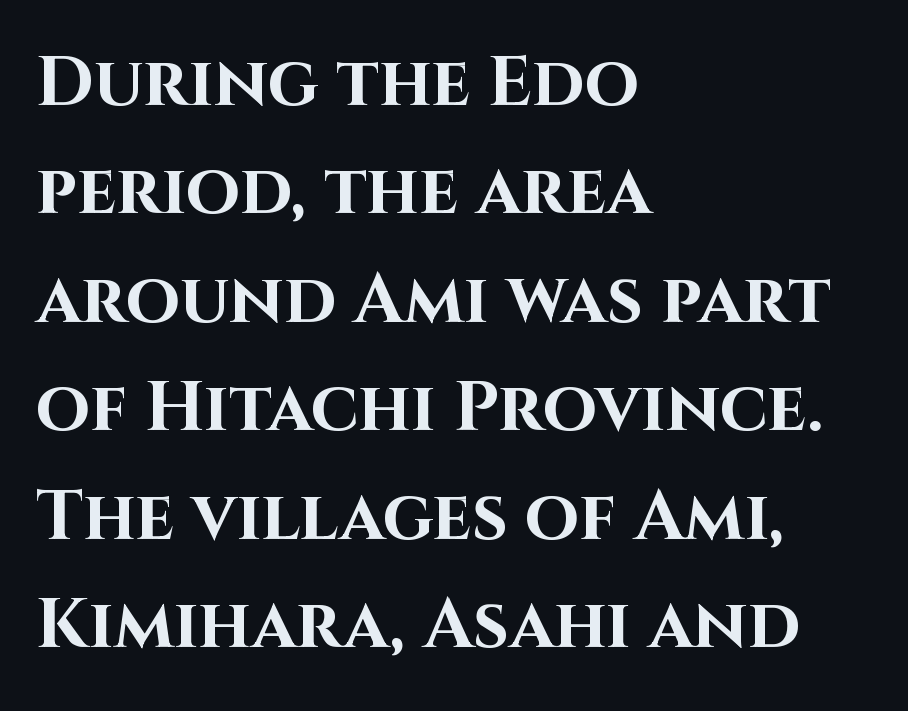
{"serif": "no", "italic": "no", "bold": "yes", "weight": "bold", "width": "normal", "stroke_contrast": "high", "x_height": "large", "monospaced": "no", "underline": "no", "align": "left", "line_spacing": "normal", "line_spacing_ratio": 1.55, "letter_spacing": "normal", "letter_spacing_em": 0.0, "glyph_px": 70}
